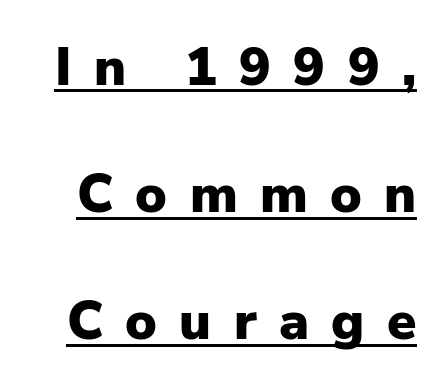
{"serif": "no", "italic": "no", "bold": "yes", "weight": "heavy", "width": "normal", "stroke_contrast": "low", "x_height": "medium", "monospaced": "no", "underline": "yes", "line_spacing": "loose", "line_spacing_ratio": 2.4, "letter_spacing": "wide", "letter_spacing_em": 0.42, "glyph_px": 53}
